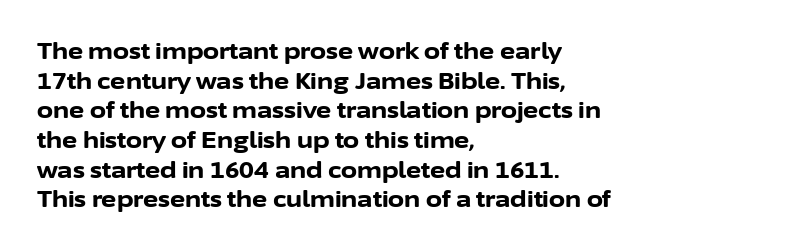
The image shows 23 px bold type, upright; set left-aligned, normal line spacing (1.29x), normal letter spacing, not underlined.
